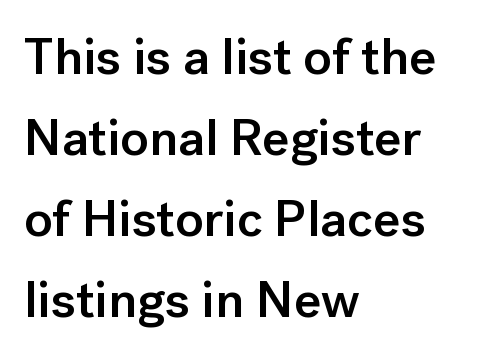
The image shows 52 px semibold sans-serif type, upright; set left-aligned, normal line spacing (1.56x), normal letter spacing, not underlined; low stroke contrast and a medium x-height.
